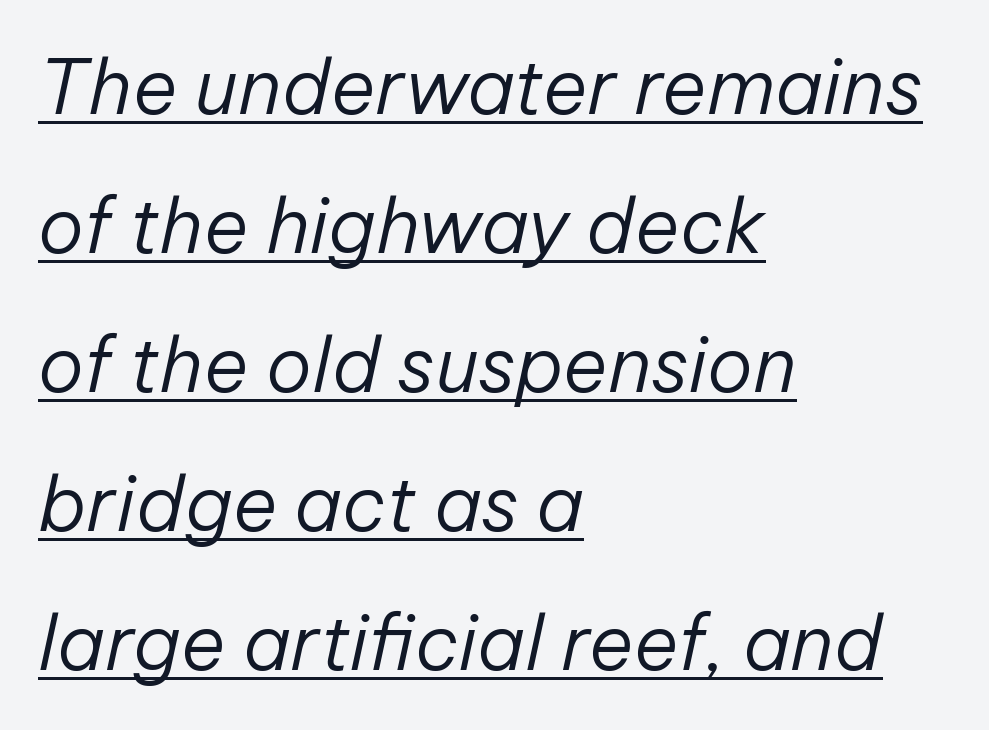
This sample has the flowing, uneven cadence of proportional lettering. The rendering anchors every line to the left-hand side. A light-to-regular cut is what we see here. Honestly, the underline is the first thing you notice here. Slant detected: the letters are inclined.
